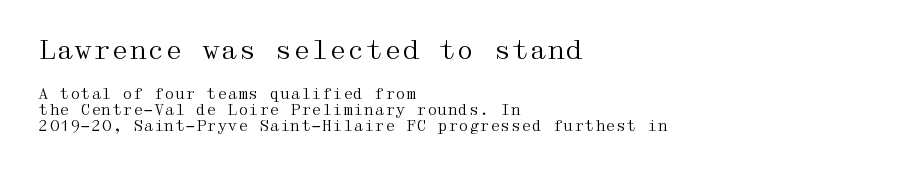
{"italic": "no", "bold": "no", "underline": "no", "align": "left", "line_spacing": "tight", "line_spacing_ratio": 1.07, "letter_spacing": "normal", "letter_spacing_em": 0.0, "larger_block": "first", "size_ratio": 1.73, "glyph_px": 26}
